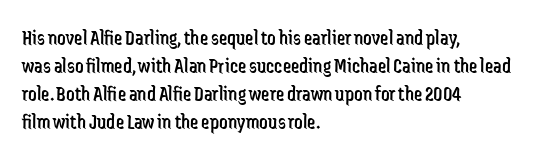
Q: Is the text bold? A: No.
Q: Is the text italic (slanted)? A: No, it is upright.
Q: Is the text underlined? A: No.
Q: How is the paragraph aligned? A: Left-aligned.
Q: Is the spacing between letters normal or unusually wide? A: Normal.
Q: Is the spacing between lines tight, normal or loose? A: Normal.
